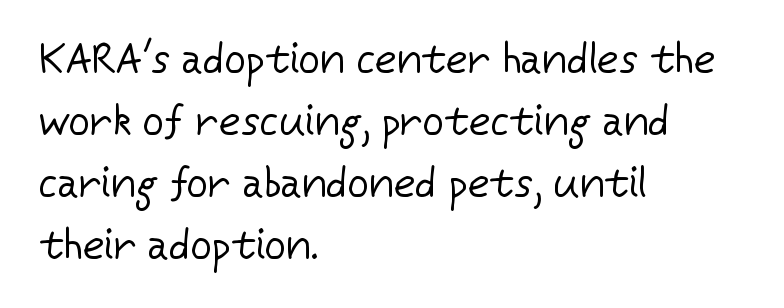
Q: Is the text bold? A: No.
Q: Is the text italic (slanted)? A: No, it is upright.
Q: Is the typeface a serif or a sans-serif typeface? A: Sans-serif.
Q: Is the text underlined? A: No.
Q: How is the paragraph aligned? A: Left-aligned.
Q: Is the spacing between letters normal or unusually wide? A: Normal.
Q: Is the spacing between lines tight, normal or loose? A: Normal.
Q: Width (condensed, normal, or wide)? A: Normal.
Q: Stroke contrast? A: Low.
Q: x-height? A: Medium.
Q: Monospaced? A: No.
